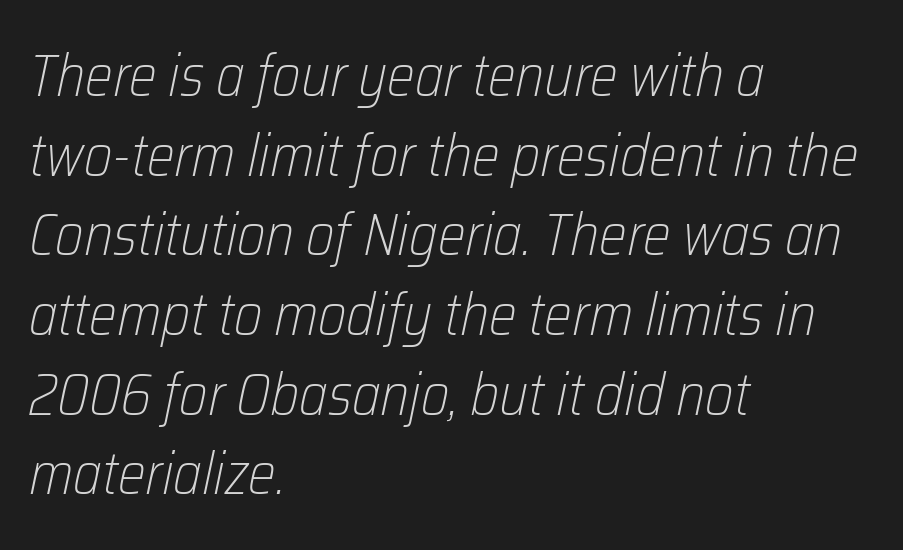
Q: Is the text bold? A: No.
Q: Is the text italic (slanted)? A: Yes, it leans right by about 12 degrees.
Q: Is the text underlined? A: No.
Q: How is the paragraph aligned? A: Left-aligned.
Q: Is the spacing between letters normal or unusually wide? A: Normal.
Q: Is the spacing between lines tight, normal or loose? A: Normal.
Q: Width (condensed, normal, or wide)? A: Condensed.
Q: Stroke contrast? A: Low.
Q: x-height? A: Medium.
Q: Monospaced? A: No.
